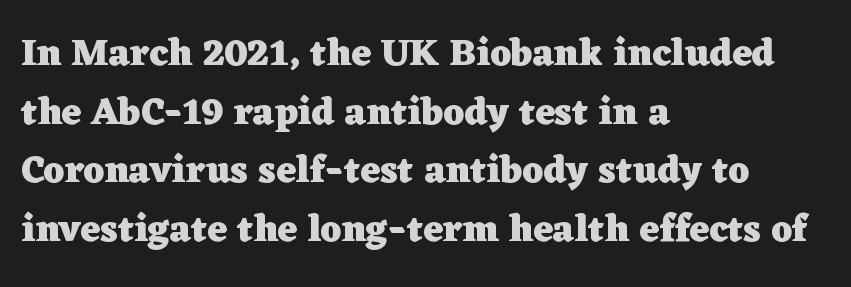
The image shows 38 px heavy, wide serif type, upright; set left-aligned, normal line spacing (1.54x), normal letter spacing, not underlined; low stroke contrast and a medium x-height.
